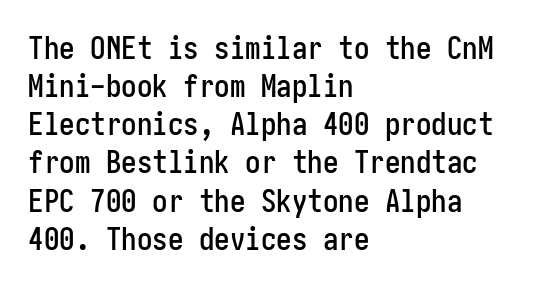
The image shows 31 px condensed sans-serif type, upright; set left-aligned, line spacing 1.23x, normal letter spacing, not underlined; low stroke contrast and a medium x-height.
